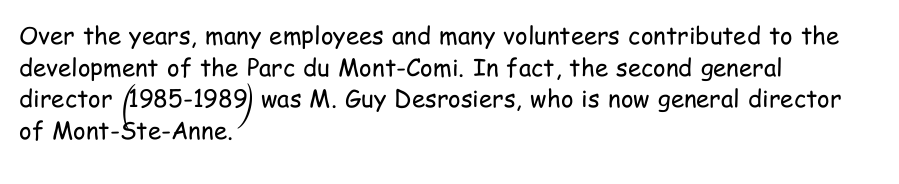
Q: Is the text bold? A: No.
Q: Is the text italic (slanted)? A: No, it is upright.
Q: Is the text underlined? A: No.
Q: How is the paragraph aligned? A: Left-aligned.
Q: Is the spacing between letters normal or unusually wide? A: Normal.
Q: Is the spacing between lines tight, normal or loose? A: Normal.
